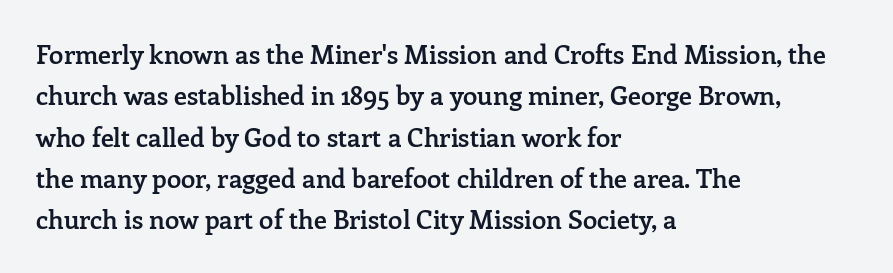
Q: Is the text bold? A: Semi-bold.
Q: Is the text italic (slanted)? A: No, it is upright.
Q: Is the text underlined? A: No.
Q: How is the paragraph aligned? A: Left-aligned.
Q: Is the spacing between letters normal or unusually wide? A: Normal.
Q: Is the spacing between lines tight, normal or loose? A: Normal.
